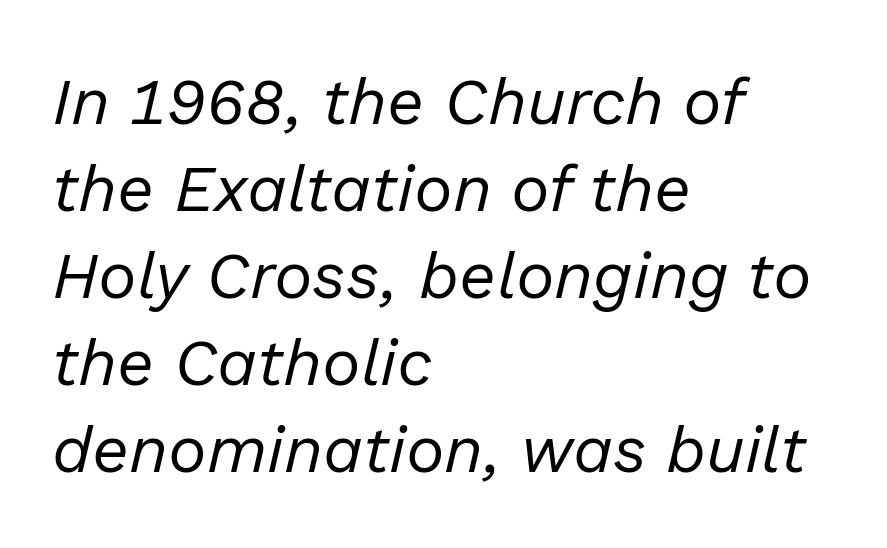
{"italic": "yes", "lean": "right", "slant_degrees": 13, "bold": "no", "weight": "regular", "width": "normal", "stroke_contrast": "low", "x_height": "medium", "monospaced": "no", "underline": "no", "align": "left", "line_spacing": "normal", "line_spacing_ratio": 1.34, "letter_spacing": "normal", "letter_spacing_em": 0.0, "glyph_px": 65}
